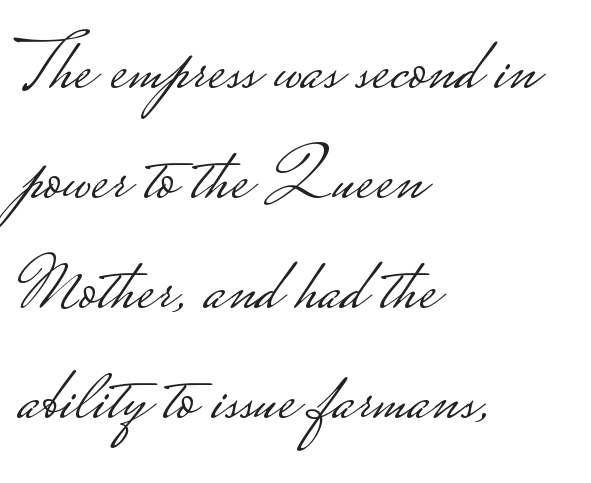
The image shows 77 px light, wide sans-serif type; set left-aligned, normal line spacing (1.43x), normal letter spacing, not underlined; low stroke contrast.
